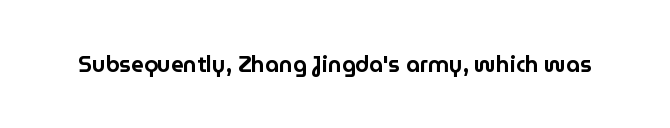
Q: Is the text italic (slanted)? A: No, it is upright.
Q: Is the text underlined? A: No.
Q: Is the spacing between letters normal or unusually wide? A: Normal.
